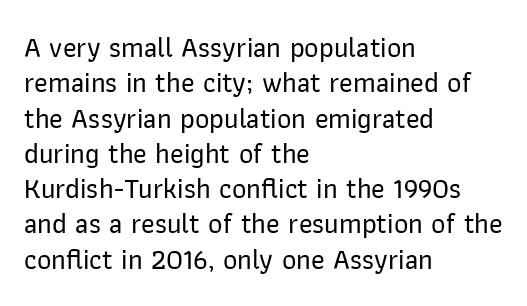
{"serif": "no", "italic": "no", "width": "normal", "stroke_contrast": "low", "x_height": "medium", "monospaced": "no", "underline": "no", "align": "left", "line_spacing": "normal", "line_spacing_ratio": 1.26, "letter_spacing": "normal", "letter_spacing_em": 0.0, "glyph_px": 28}
